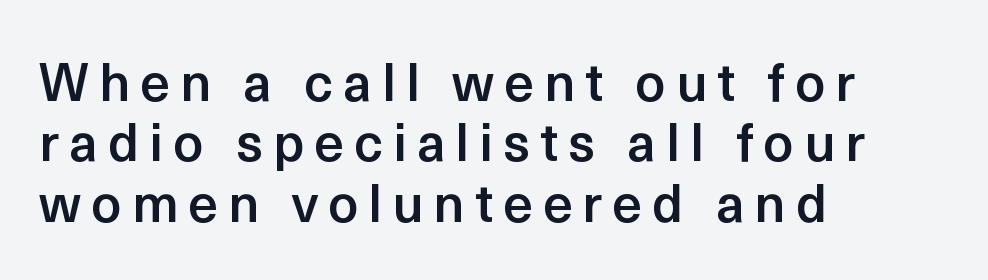
The image shows 53 px semibold sans-serif type, upright; set left-aligned, tight line spacing (1.14x), not underlined; a medium x-height.
